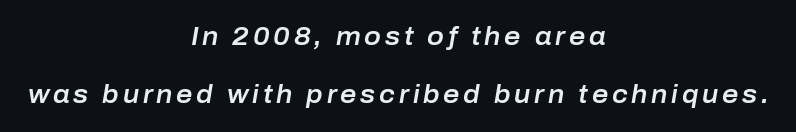
{"italic": "yes", "lean": "right", "slant_degrees": 10, "underline": "no", "align": "center", "line_spacing": "loose", "line_spacing_ratio": 2.31, "glyph_px": 25}
